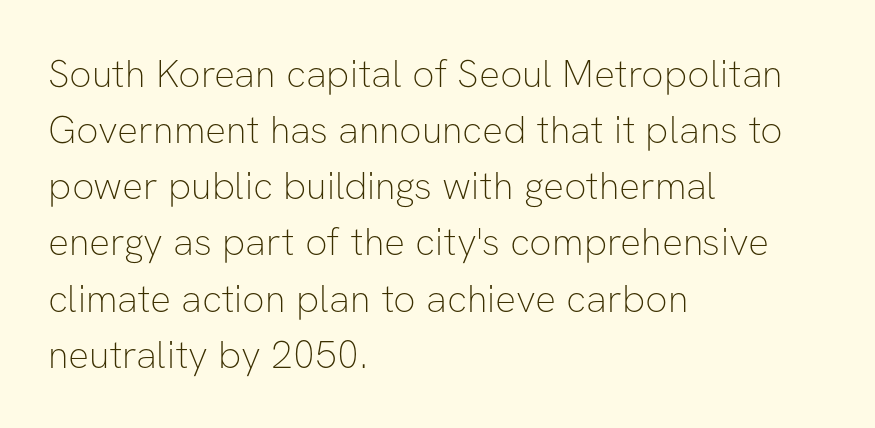
Note the varied advance widths — an 'i' is clearly narrower than an 'm'. Notice how the stems are strictly vertical — no italics here. Check the space under the baseline: it is left empty. Counters stay open thanks to moderate or lighter strokes.
